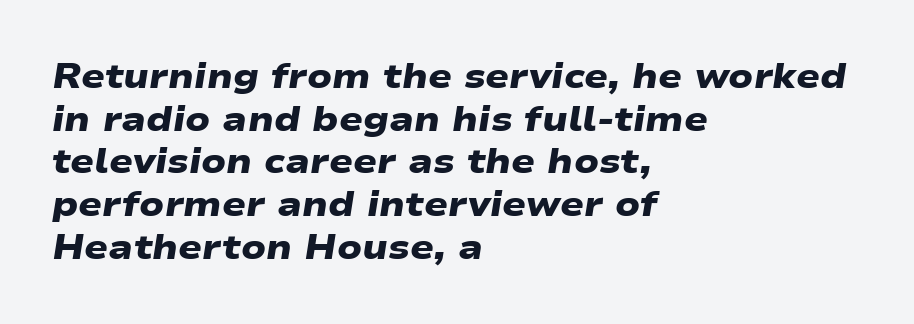
Underlining? Definitely not there. In terms of letterform style, serifs are entirely absent. Nothing unusual about the tracking: characters are spaced as the font intends. Is the block centered? No — it sits flush against the left margin.
